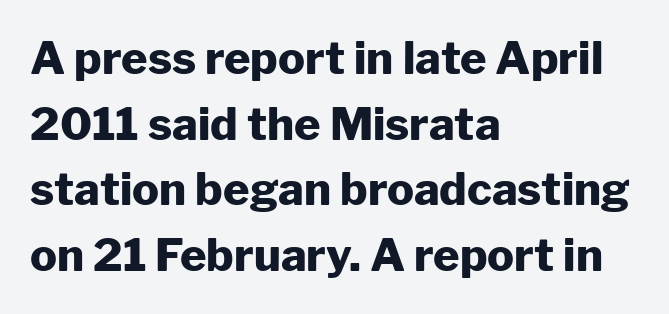
{"serif": "no", "italic": "no", "bold": "yes", "weight": "heavy", "width": "normal", "stroke_contrast": "low", "x_height": "medium", "monospaced": "no", "underline": "no", "align": "left", "line_spacing": "normal", "line_spacing_ratio": 1.46, "letter_spacing": "normal", "letter_spacing_em": 0.0, "glyph_px": 45}
